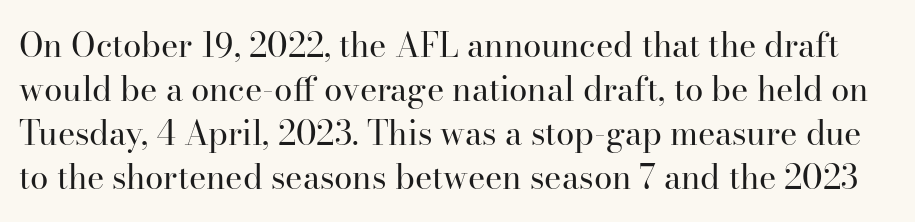
The image shows 33 px regular-weight serif type, upright; set normal line spacing (1.33x), normal letter spacing, not underlined; high stroke contrast and a small x-height.
